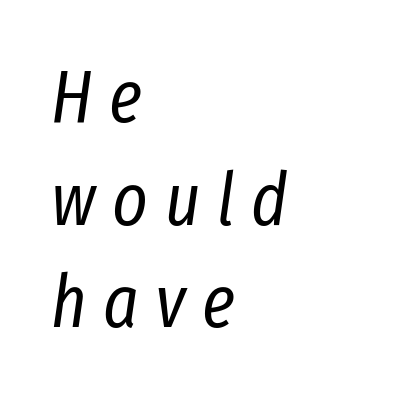
The image shows 75 px regular-weight, condensed type, italic (leaning right); set left-aligned, normal line spacing (1.37x), unusually wide letter spacing (+0.22 em), not underlined; low stroke contrast and a medium x-height.
